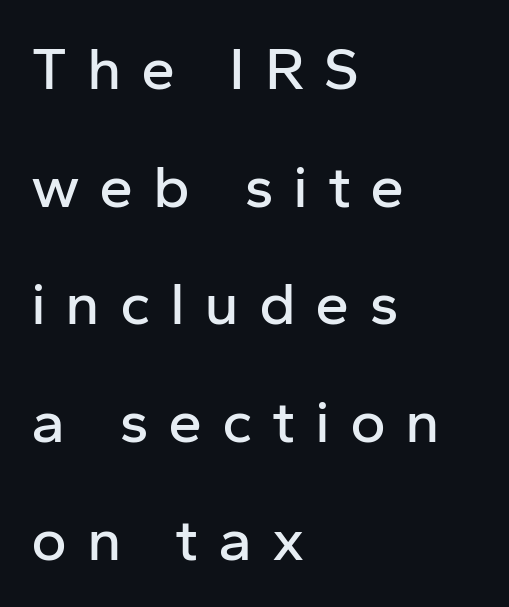
Q: Is the text italic (slanted)? A: No, it is upright.
Q: Is the typeface a serif or a sans-serif typeface? A: Sans-serif.
Q: Is the text underlined? A: No.
Q: How is the paragraph aligned? A: Left-aligned.
Q: Is the spacing between letters normal or unusually wide? A: Unusually wide.
Q: Is the spacing between lines tight, normal or loose? A: Loose.
Q: Width (condensed, normal, or wide)? A: Normal.
Q: Stroke contrast? A: Low.
Q: x-height? A: Medium.
Q: Monospaced? A: No.
